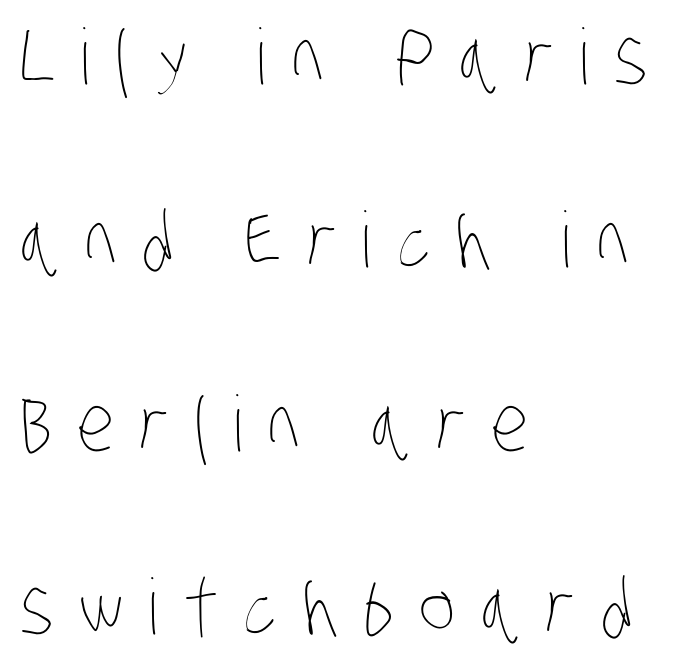
{"bold": "no", "weight": "thin", "width": "condensed", "stroke_contrast": "low", "x_height": "large", "monospaced": "no", "underline": "no", "align": "left", "line_spacing": "loose", "line_spacing_ratio": 2.38, "letter_spacing": "wide", "letter_spacing_em": 0.33, "glyph_px": 77}
